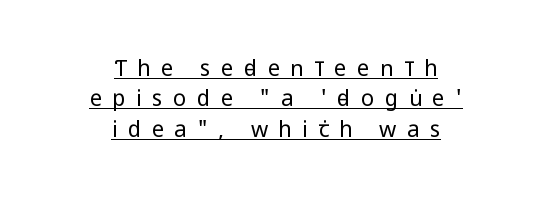
The image shows 22 px text type, upright; set centered, normal line spacing (1.38x), unusually wide letter spacing (+0.47 em), underlined.
